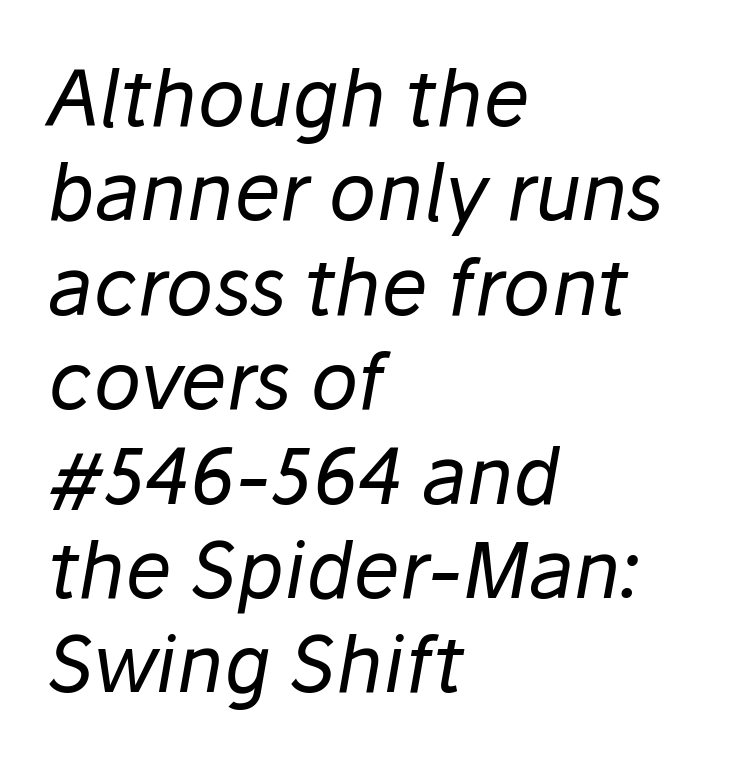
The image shows 78 px regular-weight type, italic (leaning right); set left-aligned, line spacing 1.21x, normal letter spacing, not underlined; low stroke contrast and a medium x-height.
